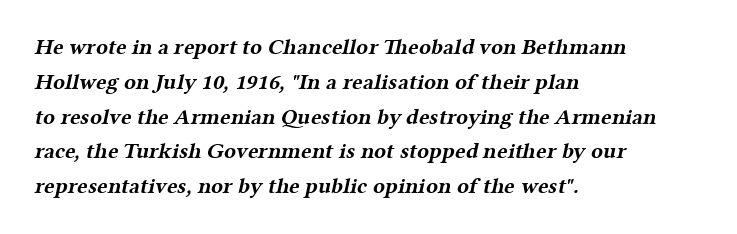
Q: Is the text bold? A: Yes.
Q: Is the text underlined? A: No.
Q: How is the paragraph aligned? A: Left-aligned.
Q: Is the spacing between letters normal or unusually wide? A: Normal.
Q: Is the spacing between lines tight, normal or loose? A: Normal.
